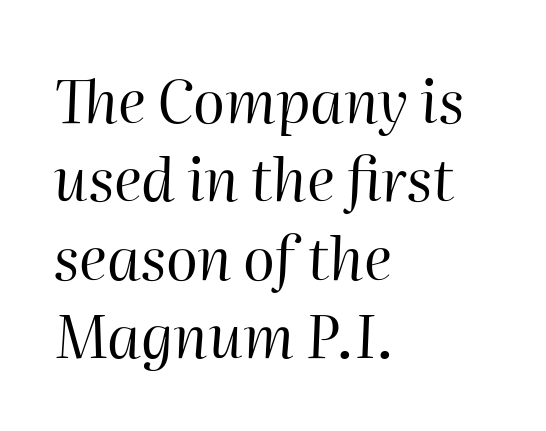
The image shows 59 px regular-weight type, italic (leaning right); set left-aligned, normal line spacing (1.33x), normal letter spacing, not underlined; high stroke contrast and a medium x-height.
